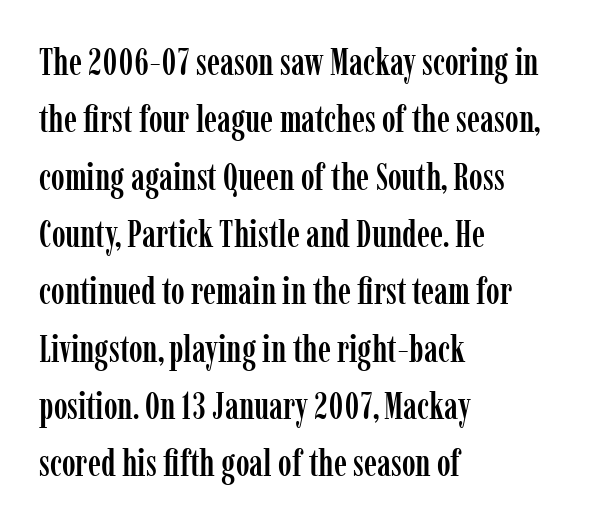
The image shows 37 px condensed serif type, upright; set left-aligned, normal line spacing (1.55x), normal letter spacing, not underlined; low stroke contrast and a medium x-height.
